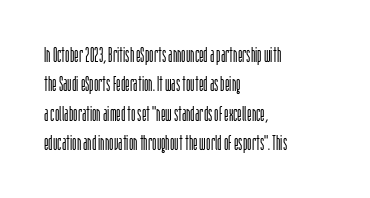
{"italic": "no", "bold": "no", "underline": "no", "align": "left", "line_spacing": "normal", "line_spacing_ratio": 1.4, "letter_spacing": "normal", "letter_spacing_em": 0.0, "glyph_px": 21}
